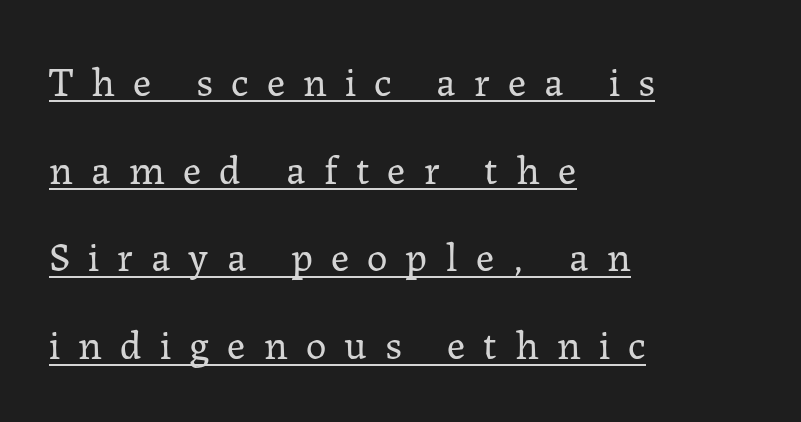
This sample trades compactness for vertical openness between lines. Vertical stems look standard width or narrower in stroke. Is this a fixed-width face? No — the glyphs have proportional, varying widths. The type is letterspaced generously, with wide tracking. A classic flush-left, rag-right setting is used for this passage.
